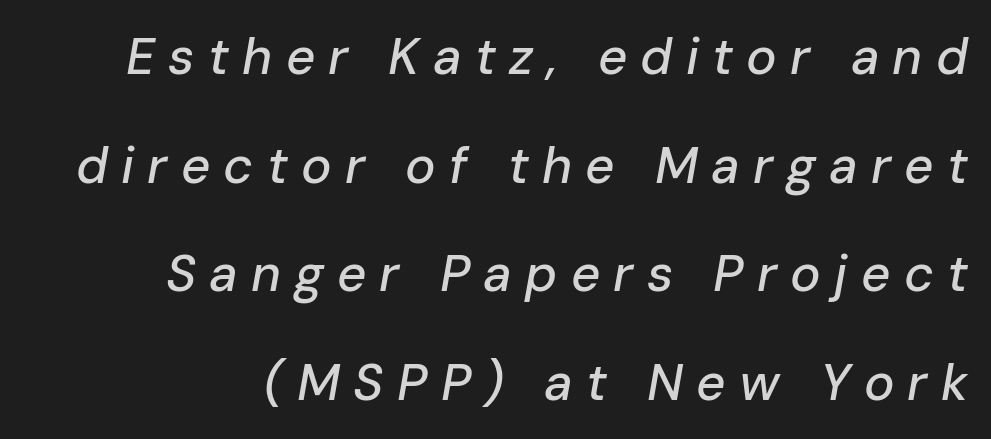
{"italic": "yes", "lean": "right", "slant_degrees": 10, "width": "normal", "stroke_contrast": "low", "x_height": "medium", "monospaced": "no", "underline": "no", "align": "right", "line_spacing": "loose", "line_spacing_ratio": 2.13, "letter_spacing": "wide", "letter_spacing_em": 0.26, "glyph_px": 51}
